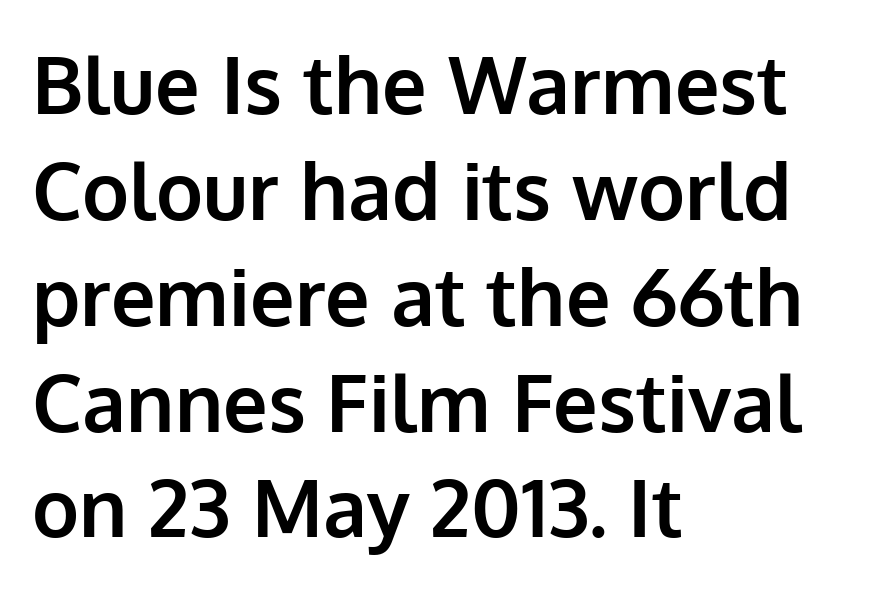
{"serif": "no", "italic": "no", "bold": "yes", "weight": "bold", "width": "normal", "stroke_contrast": "low", "x_height": "medium", "monospaced": "no", "underline": "no", "align": "left", "line_spacing": "normal", "line_spacing_ratio": 1.34, "letter_spacing": "normal", "letter_spacing_em": 0.0, "glyph_px": 79}
